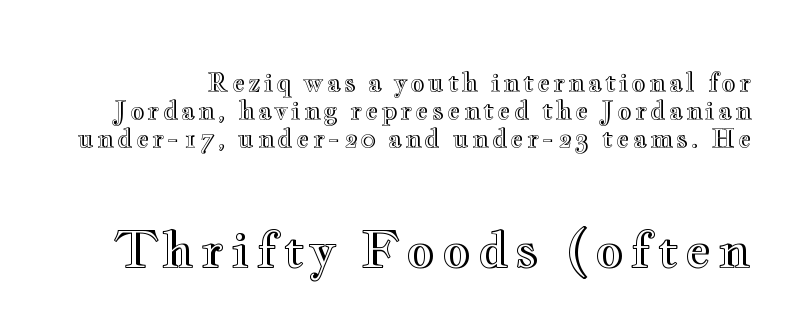
{"italic": "no", "width": "wide", "x_height": "small", "monospaced": "no", "underline": "no", "line_spacing": "tight", "line_spacing_ratio": 1.12, "larger_block": "second", "size_ratio": 2.0, "glyph_px": 50}
